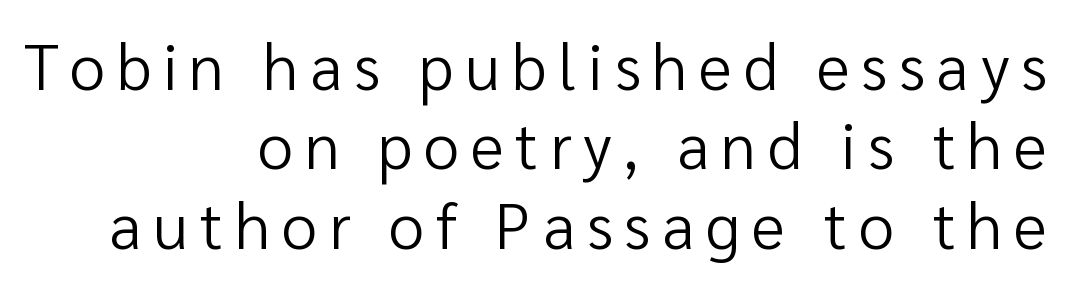
The image shows 64 px regular-weight sans-serif type, upright; set right-aligned, line spacing 1.24x, not underlined; low stroke contrast and a medium x-height.
